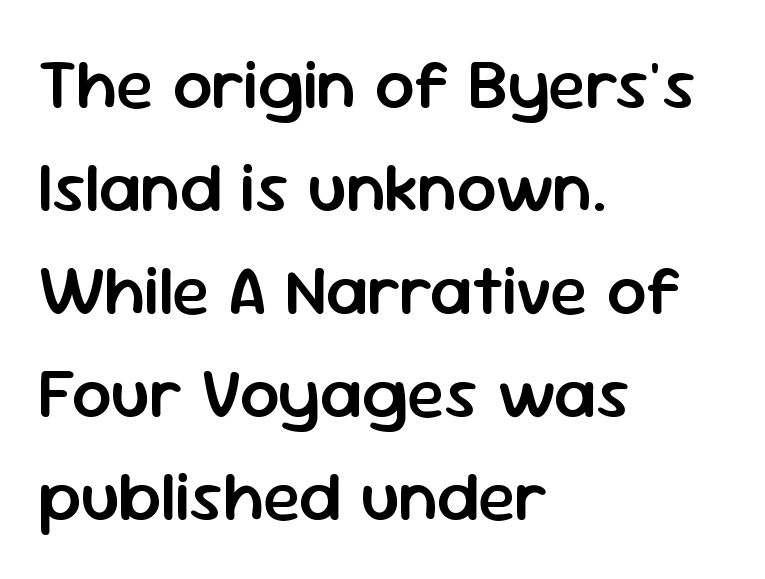
Q: Is the text bold? A: Semi-bold.
Q: Is the text italic (slanted)? A: No, it is upright.
Q: Is the typeface a serif or a sans-serif typeface? A: Sans-serif.
Q: Is the text underlined? A: No.
Q: How is the paragraph aligned? A: Left-aligned.
Q: Is the spacing between letters normal or unusually wide? A: Normal.
Q: Is the spacing between lines tight, normal or loose? A: Normal.
Q: Width (condensed, normal, or wide)? A: Normal.
Q: Stroke contrast? A: Low.
Q: x-height? A: Medium.
Q: Monospaced? A: No.
